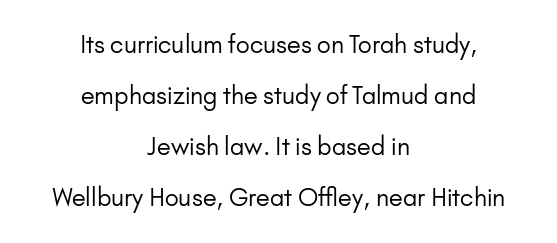
Q: Is the text bold? A: No.
Q: Is the text italic (slanted)? A: No, it is upright.
Q: Is the text underlined? A: No.
Q: How is the paragraph aligned? A: Centered.
Q: Is the spacing between letters normal or unusually wide? A: Normal.
Q: Is the spacing between lines tight, normal or loose? A: Loose.
